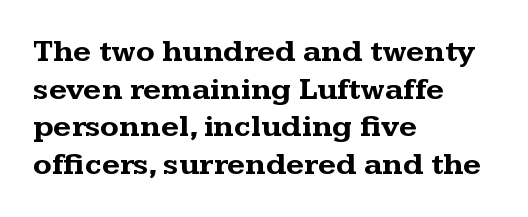
Characters follow at the spacing the type designer built in. The rendering anchors every line to the left-hand side. Each glyph is drawn with heavy, bold strokes. Letters rest on an invisible, unmarked baseline. The text was rendered using a seriffed face with decorative stroke endings.
